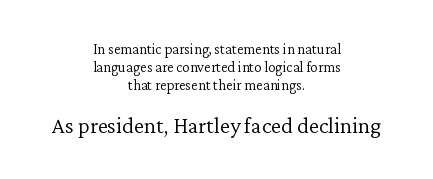
Which chunk is bigger? The second one — the bottom block dwarfs the top. The area under the type is left untouched. The letters stand upright; this is a roman face. The type is set solid horizontally, with unmodified tracking. No letter is thick-stroked: the sample isn't bold.
